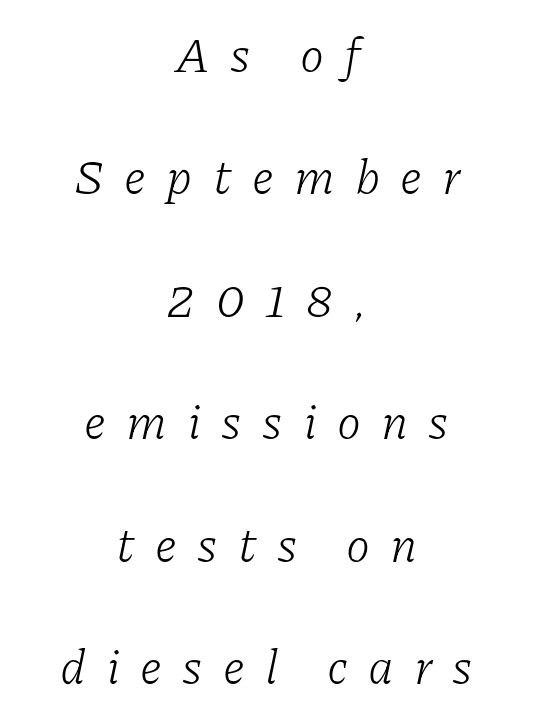
Reading down the column, the eye jumps a long way to each next line. The rendering uses natural spacing where letterforms have individual widths. One-word summary of the alignment: center. A serif font was chosen for this passage.
